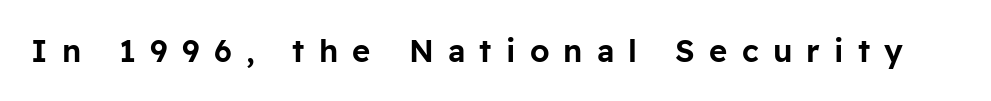
The image shows 31 px sans-serif type, upright; set unusually wide letter spacing (+0.46 em), not underlined; low stroke contrast and a medium x-height.
